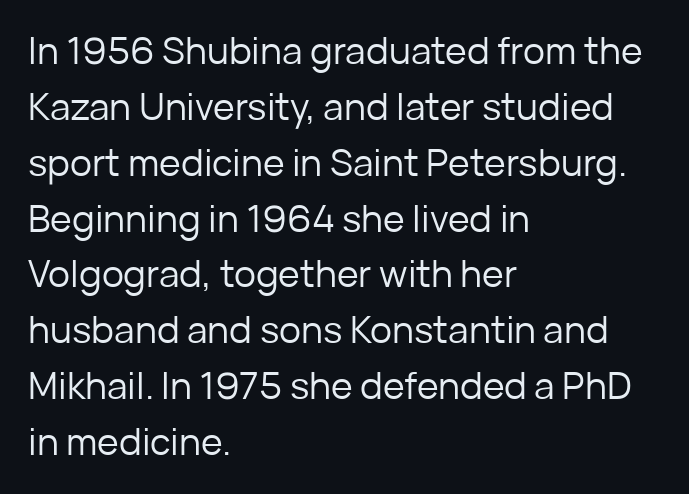
Q: Is the text bold? A: No.
Q: Is the text italic (slanted)? A: No, it is upright.
Q: Is the typeface a serif or a sans-serif typeface? A: Sans-serif.
Q: Is the text underlined? A: No.
Q: How is the paragraph aligned? A: Left-aligned.
Q: Is the spacing between letters normal or unusually wide? A: Normal.
Q: Is the spacing between lines tight, normal or loose? A: Normal.
Q: Width (condensed, normal, or wide)? A: Normal.
Q: Stroke contrast? A: Low.
Q: x-height? A: Medium.
Q: Monospaced? A: No.
